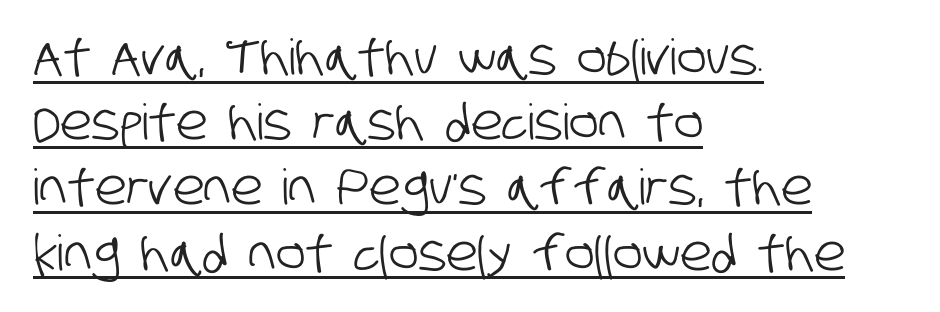
The specimen includes a rule beneath the text block's lines. The glyphs in this specimen are sans serif. Each new line begins a customary step beneath the previous one. Nothing unusual about the tracking: characters are spaced as the font intends.
